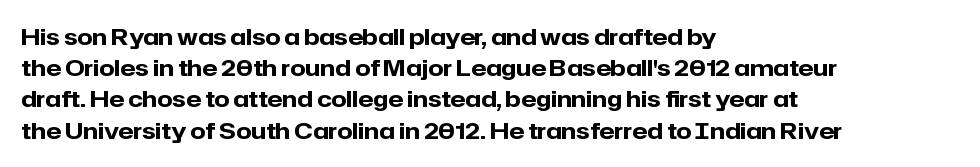
{"italic": "no", "bold": "yes", "underline": "no", "align": "left", "line_spacing": "normal", "line_spacing_ratio": 1.42, "letter_spacing": "normal", "letter_spacing_em": 0.0, "glyph_px": 22}
